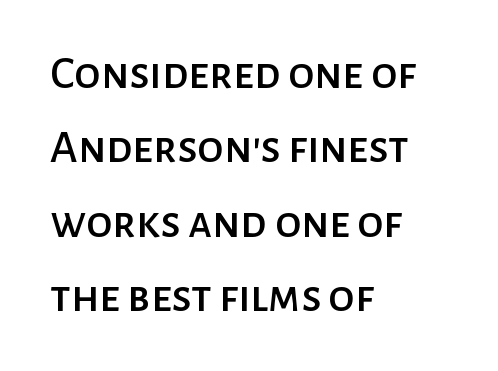
The image shows 47 px sans-serif type, upright; set left-aligned, normal line spacing (1.58x), normal letter spacing, not underlined; low stroke contrast and a medium x-height.
